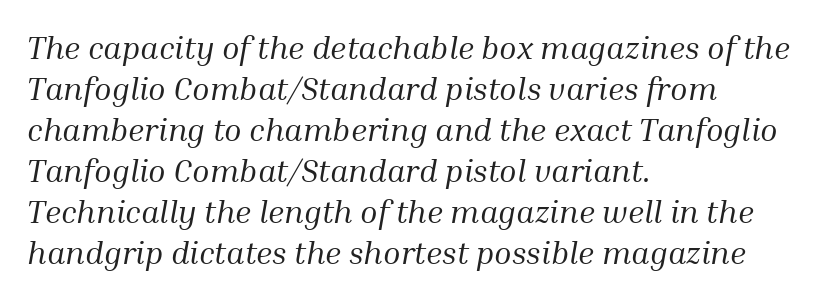
The image shows 32 px regular-weight serif type, italic (leaning right); set left-aligned, normal line spacing (1.28x), normal letter spacing, not underlined; medium stroke contrast and a medium x-height.
